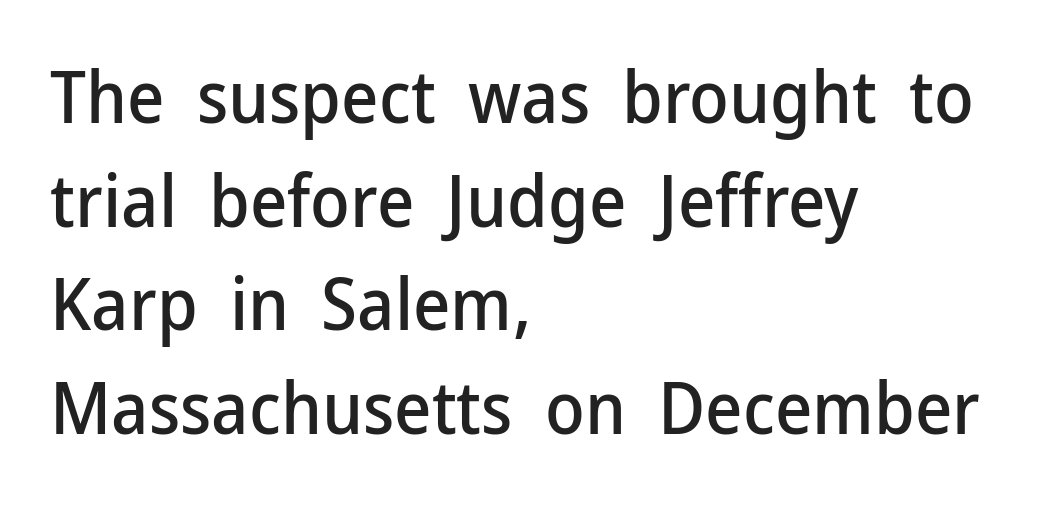
The passage shown is typed in a proportional face where columns would drift. Rendered with straight, roman letterforms. Vertically, the passage feels balanced, rows spaced as you'd expect. Letters rest on an invisible, unmarked baseline. Notice how the passage keeps a crisp vertical edge on the left only.
